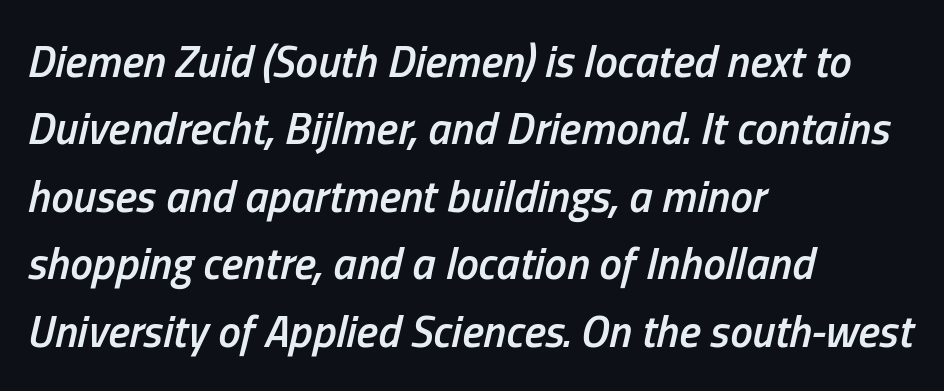
{"italic": "yes", "lean": "right", "slant_degrees": 13, "bold": "semi", "weight": "semibold", "width": "condensed", "stroke_contrast": "low", "x_height": "medium", "monospaced": "no", "underline": "no", "align": "left", "line_spacing": "normal", "line_spacing_ratio": 1.5, "letter_spacing": "normal", "letter_spacing_em": 0.0, "glyph_px": 45}
